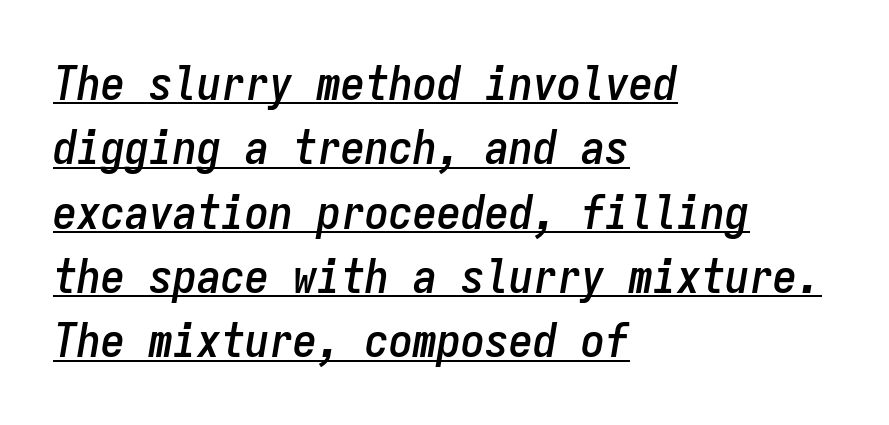
{"italic": "yes", "lean": "right", "slant_degrees": 9, "width": "condensed", "stroke_contrast": "low", "x_height": "medium", "monospaced": "yes", "underline": "yes", "align": "left", "line_spacing": "normal", "line_spacing_ratio": 1.34, "letter_spacing": "normal", "letter_spacing_em": 0.0, "glyph_px": 48}
